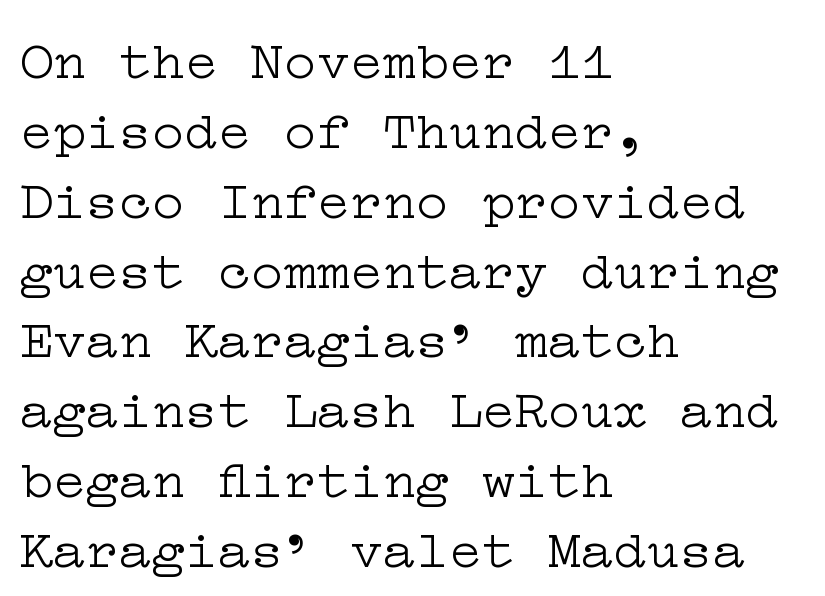
Q: Is the text bold? A: No.
Q: Is the text italic (slanted)? A: No, it is upright.
Q: Is the typeface a serif or a sans-serif typeface? A: Serif.
Q: Is the text underlined? A: No.
Q: How is the paragraph aligned? A: Left-aligned.
Q: Is the spacing between letters normal or unusually wide? A: Normal.
Q: Is the spacing between lines tight, normal or loose? A: Normal.
Q: Width (condensed, normal, or wide)? A: Wide.
Q: Stroke contrast? A: Low.
Q: x-height? A: Medium.
